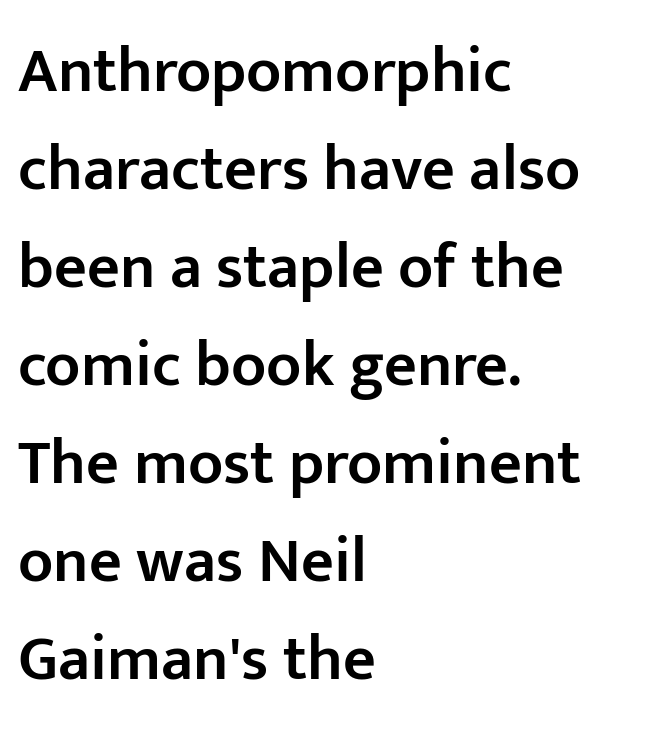
Is this a sans? Yes — the strokes have no serifs. Character widths vary here, with narrow letters taking less room than wide ones. A bare baseline throughout the passage. You could call the tracking neutral — neither tight nor loose.
